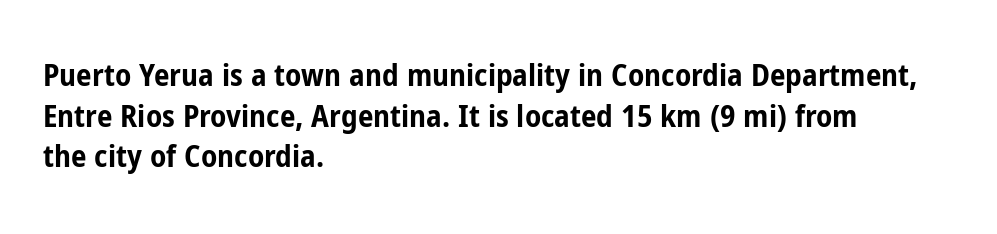
{"serif": "no", "italic": "no", "bold": "yes", "weight": "bold", "width": "condensed", "stroke_contrast": "low", "x_height": "medium", "monospaced": "no", "underline": "no", "align": "left", "line_spacing": "normal", "line_spacing_ratio": 1.31, "letter_spacing": "normal", "letter_spacing_em": 0.0, "glyph_px": 31}
